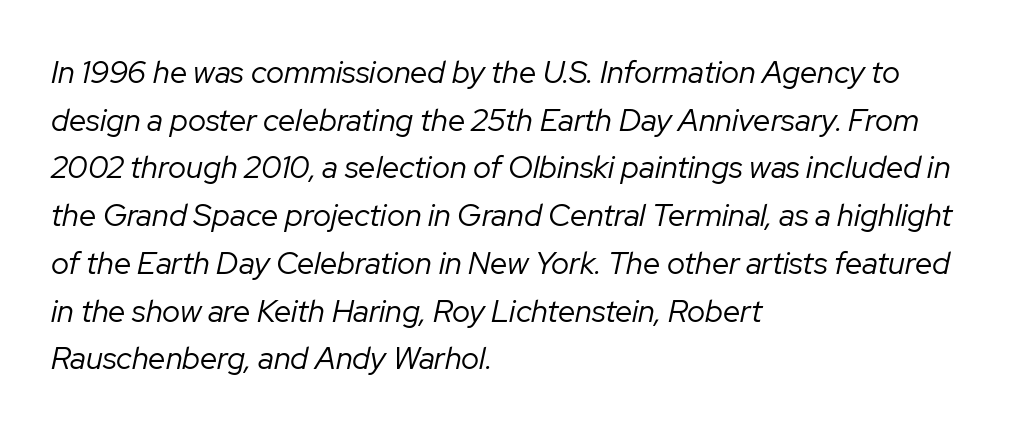
The image shows 31 px regular-weight type, italic (leaning right); set left-aligned, normal line spacing (1.54x), normal letter spacing, not underlined; low stroke contrast and a medium x-height.
